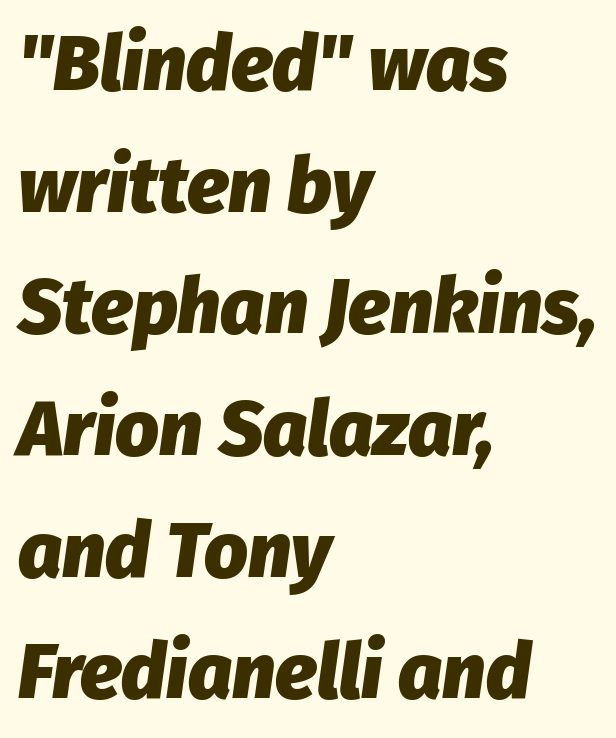
The image shows 77 px heavy type, italic (leaning right); set left-aligned, normal line spacing (1.58x), normal letter spacing, not underlined; low stroke contrast and a medium x-height.
